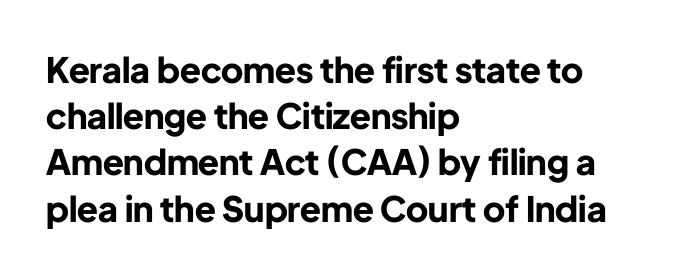
{"serif": "no", "italic": "no", "bold": "yes", "weight": "bold", "width": "normal", "stroke_contrast": "low", "x_height": "medium", "monospaced": "no", "underline": "no", "align": "left", "line_spacing": "normal", "line_spacing_ratio": 1.32, "letter_spacing": "normal", "letter_spacing_em": 0.0, "glyph_px": 35}
